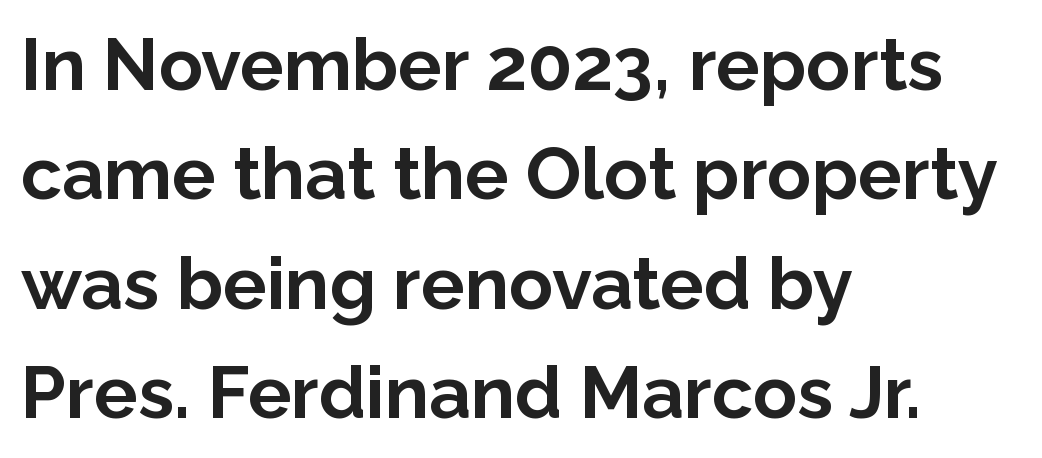
The compositor pushed each line to the left boundary. This sample keeps an unexceptional amount of space between lines. In terms of letterspacing, this is plain default setting. The letters advance in unequal steps, a hallmark of proportional type. The area under the type is left untouched. Each letter's strokes conclude bluntly, with no projecting serifs.
